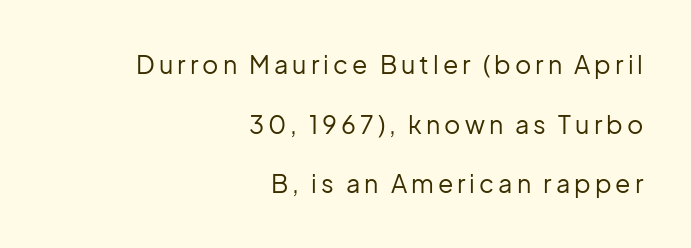
Q: Is the text bold? A: No.
Q: Is the text italic (slanted)? A: No, it is upright.
Q: Is the text underlined? A: No.
Q: How is the paragraph aligned? A: Right-aligned.
Q: Is the spacing between lines tight, normal or loose? A: Loose.
